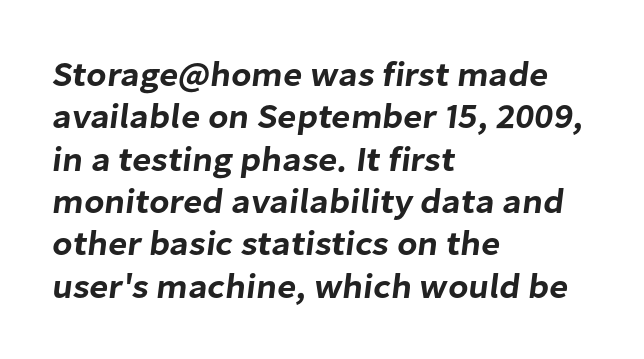
{"serif": "no", "width": "normal", "stroke_contrast": "low", "x_height": "medium", "monospaced": "no", "underline": "no", "align": "left", "line_spacing_ratio": 1.21, "letter_spacing": "normal", "letter_spacing_em": 0.0, "glyph_px": 35}
